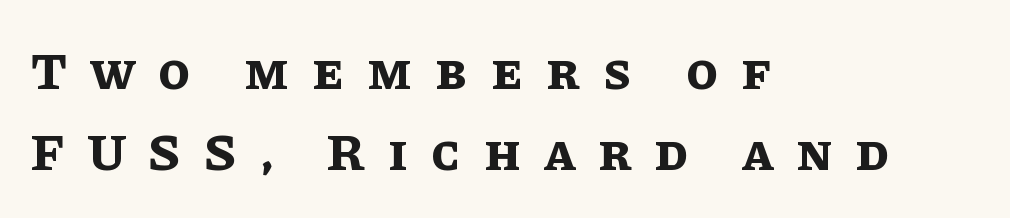
Q: Is the text bold? A: Yes.
Q: Is the text italic (slanted)? A: No, it is upright.
Q: Is the text underlined? A: No.
Q: How is the paragraph aligned? A: Left-aligned.
Q: Is the spacing between letters normal or unusually wide? A: Unusually wide.
Q: Is the spacing between lines tight, normal or loose? A: Normal.
Q: Width (condensed, normal, or wide)? A: Normal.
Q: Stroke contrast? A: Low.
Q: x-height? A: Large.
Q: Monospaced? A: No.
